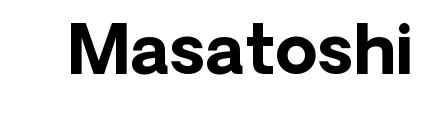
Q: Is the text bold? A: Yes.
Q: Is the text italic (slanted)? A: No, it is upright.
Q: Is the typeface a serif or a sans-serif typeface? A: Sans-serif.
Q: Is the text underlined? A: No.
Q: Is the spacing between letters normal or unusually wide? A: Normal.
Q: Width (condensed, normal, or wide)? A: Normal.
Q: Stroke contrast? A: Low.
Q: x-height? A: Medium.
Q: Monospaced? A: No.
